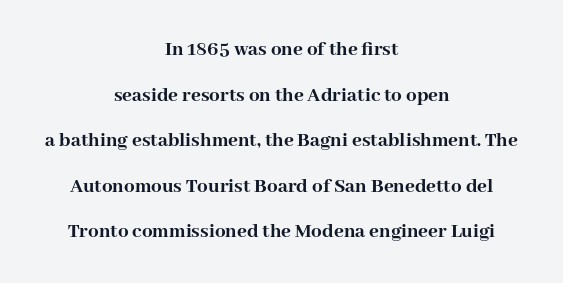
The image shows 21 px bold type, upright; set centered, loose line spacing (2.17x), normal letter spacing, not underlined.
